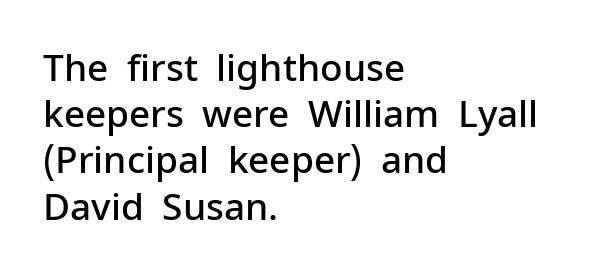
The image shows 37 px semibold sans-serif type, upright; set left-aligned, normal line spacing (1.25x), normal letter spacing, not underlined; low stroke contrast and a medium x-height.
